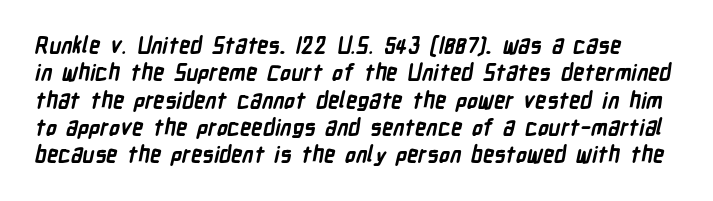
The image shows 22 px bold type; set line spacing 1.24x, normal letter spacing, not underlined.
